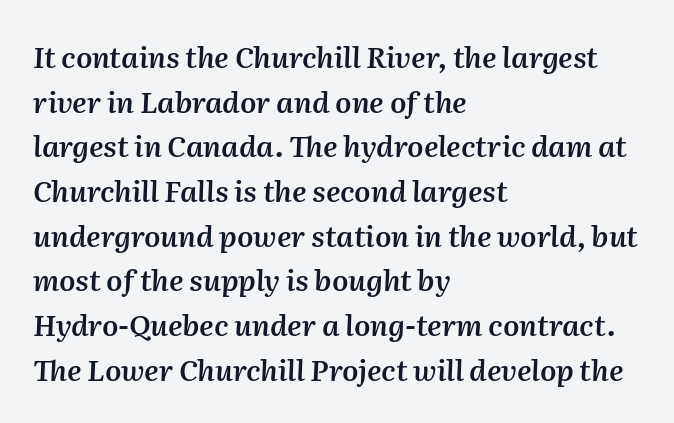
{"italic": "yes", "lean": "right", "slant_degrees": 2, "bold": "semi", "weight": "semibold", "width": "normal", "stroke_contrast": "medium", "x_height": "medium", "monospaced": "no", "underline": "no", "align": "left", "line_spacing": "normal", "line_spacing_ratio": 1.54, "letter_spacing": "normal", "letter_spacing_em": 0.0, "glyph_px": 29}
